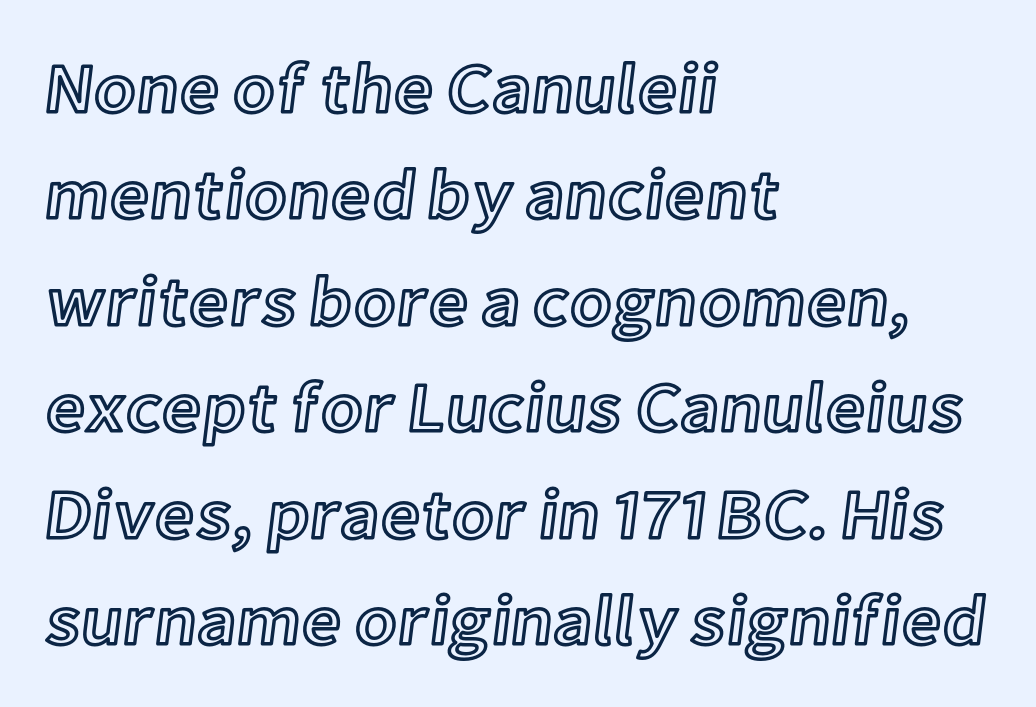
No word sits above an underline. Teacher's note: observe the even left margin — that is flush-left alignment. These lines are rendered in a variable-pitch font. How would I describe the line gaps? Plain and ordinary.
